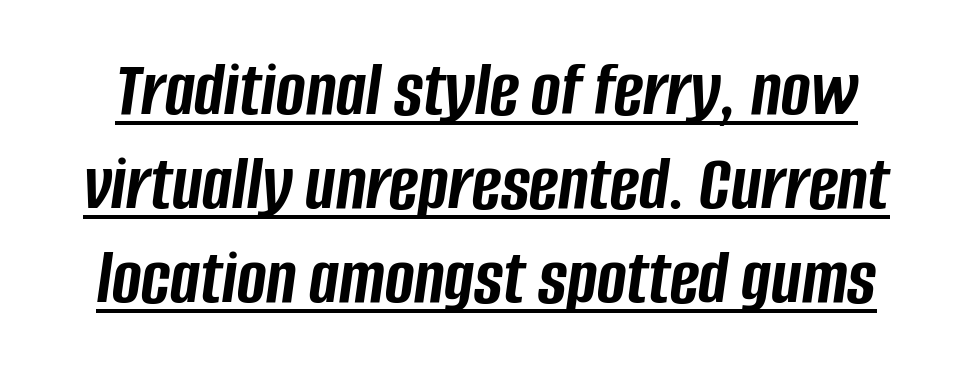
In designer terms, the underline attribute is active on this setting. An italicized treatment has been applied to the whole sample. Think of a printed novel: that variable character pitch is what you see here. Typographic density is high because the face is bold. The letters sit at their default tracking, neither squeezed nor spread.
